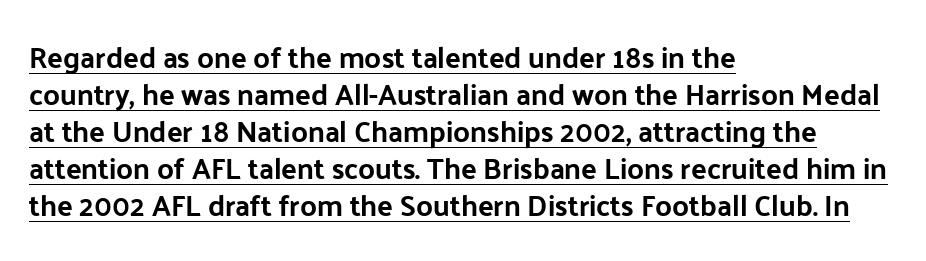
The image shows 29 px sans-serif type, upright; set left-aligned, normal line spacing (1.28x), normal letter spacing, underlined; low stroke contrast and a medium x-height.
